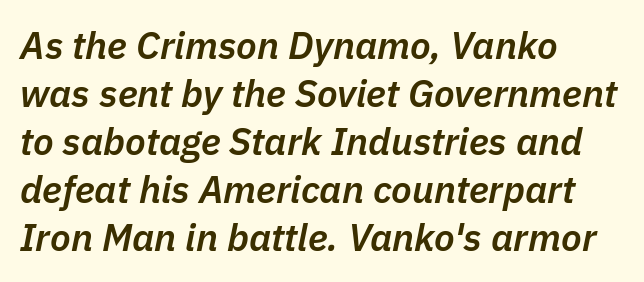
The image shows 38 px semibold type, italic (leaning right); set left-aligned, normal line spacing (1.26x), normal letter spacing, not underlined; low stroke contrast and a medium x-height.
